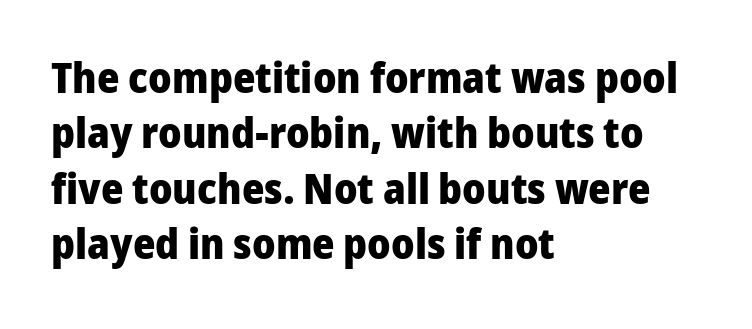
The image shows 43 px heavy sans-serif type, upright; set left-aligned, normal line spacing (1.29x), normal letter spacing, not underlined; low stroke contrast and a medium x-height.
